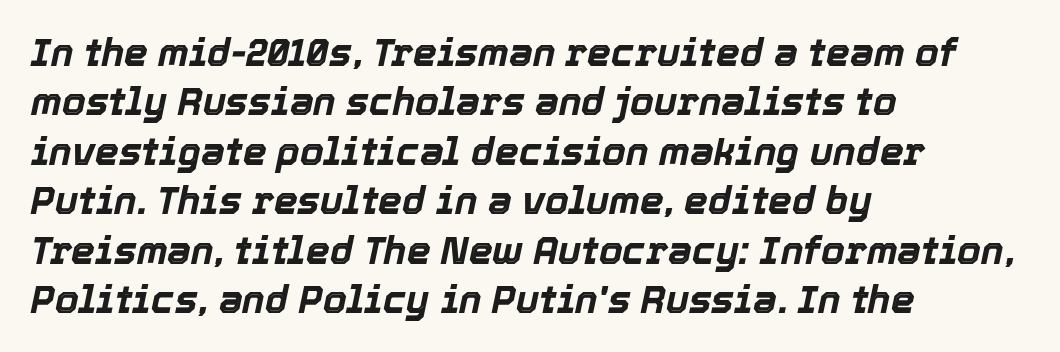
The image shows 38 px bold type, italic (leaning right); set left-aligned, normal line spacing (1.3x), normal letter spacing, not underlined; a medium x-height.
